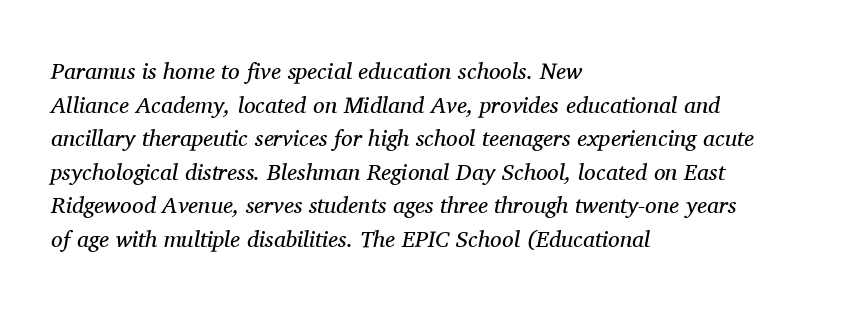
Between one letter and the next there's only the usual sliver of space. Regarding leading, the lines here are spaced in the standard way. Lines of text with bare space underneath. The specimen reads as italic at a glance.
